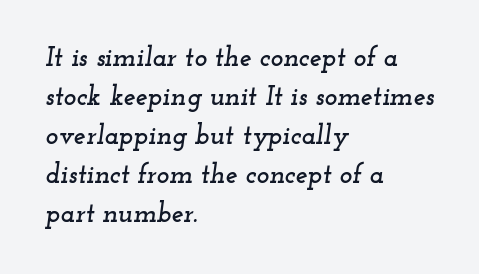
What's the leading like? Ordinary, nothing unusual. Short and long lines alike share a common starting point at left. If you drew a line through each stem, it would be angled. Look at the tracking — it's just the regular setting, nothing added.
